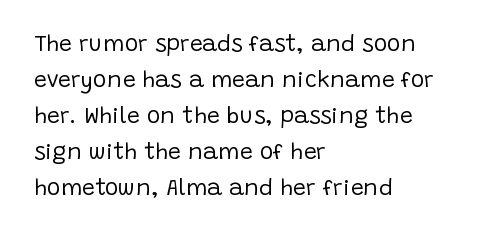
The image shows 23 px text type, upright; set left-aligned, normal line spacing (1.57x), normal letter spacing, not underlined.
